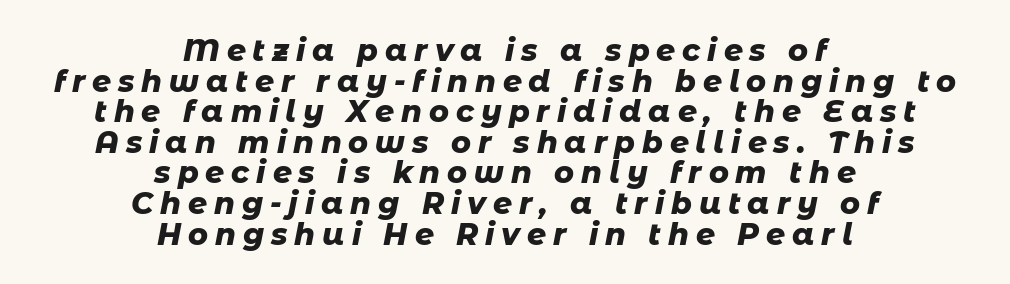
The image shows 30 px heavy type, italic (leaning right); set centered, tight line spacing (1.02x), unusually wide letter spacing (+0.23 em), not underlined; low stroke contrast and a medium x-height.
